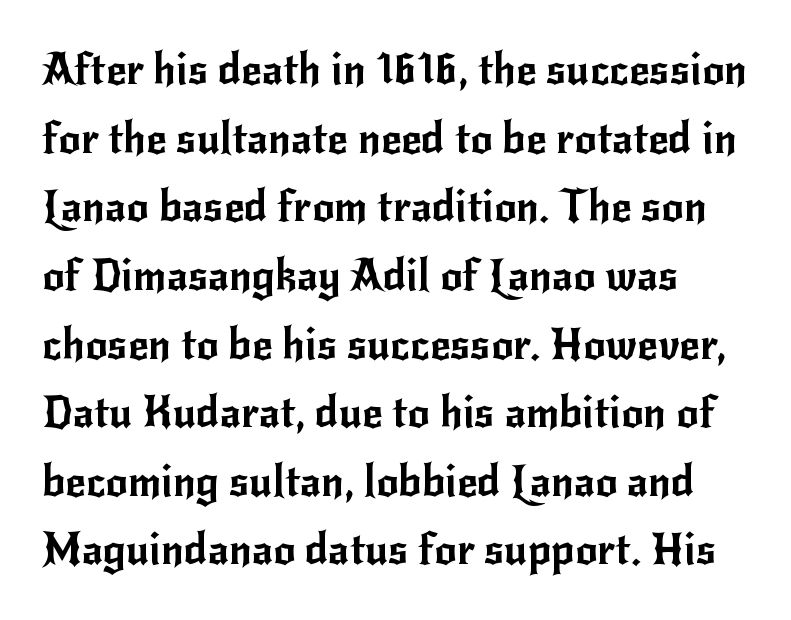
The image shows 44 px sans-serif type, upright; set left-aligned, normal line spacing (1.56x), normal letter spacing, not underlined; low stroke contrast and a small x-height.
